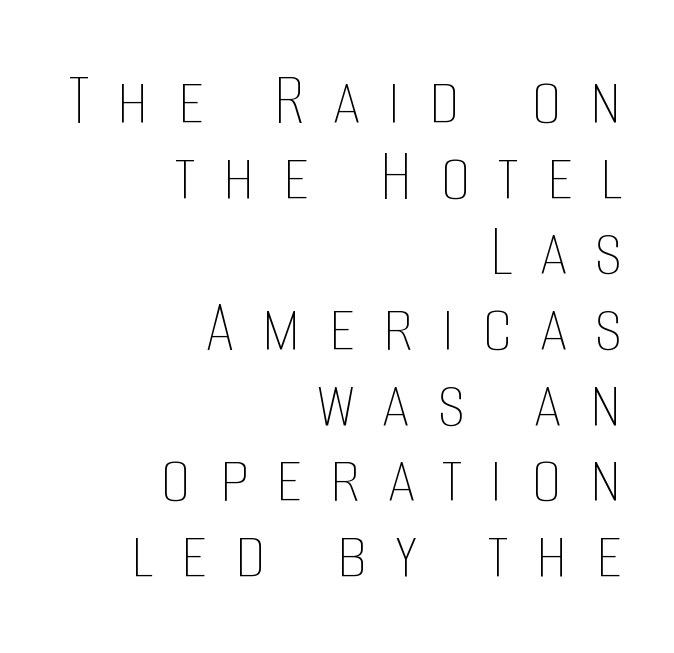
No letter is thick-stroked: the sample isn't bold. In CSS terms this would be text-align: right. This sample uses expanded letter spacing, leaving extra air between glyphs. The passage shown is typed in a proportional face where columns would drift. This is the regular roman posture of the typeface. Only glyphs here, with clear space below each row.
